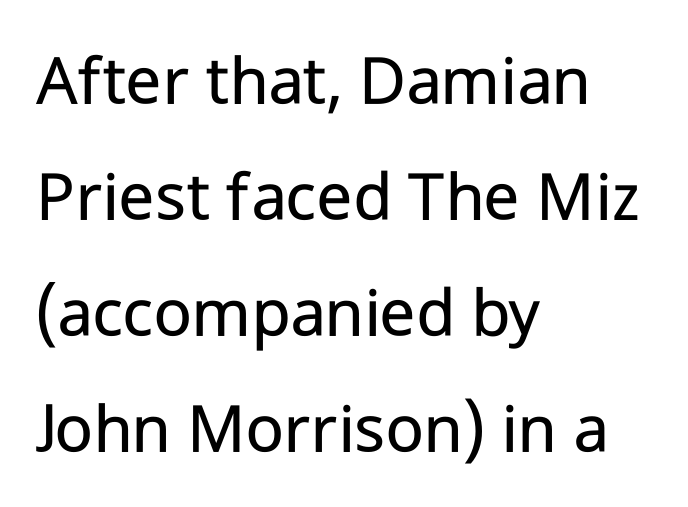
A student would call this left alignment; a typographer would say flush left, rag right. No letter is thick-stroked: the sample isn't bold. Is there much room between lines? A standard amount, neither cramped nor airy. The letters advance in unequal steps, a hallmark of proportional type.
